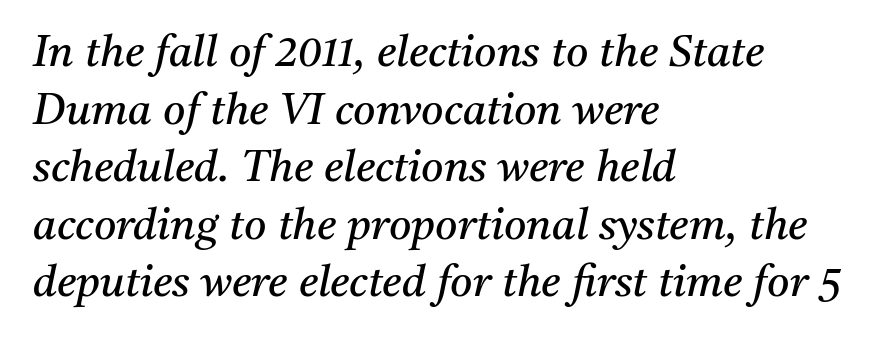
Q: Is the text bold? A: No.
Q: Is the text italic (slanted)? A: Yes, it leans right by about 11 degrees.
Q: Is the typeface a serif or a sans-serif typeface? A: Serif.
Q: Is the text underlined? A: No.
Q: How is the paragraph aligned? A: Left-aligned.
Q: Is the spacing between letters normal or unusually wide? A: Normal.
Q: Is the spacing between lines tight, normal or loose? A: Normal.
Q: Width (condensed, normal, or wide)? A: Normal.
Q: Stroke contrast? A: Medium.
Q: x-height? A: Medium.
Q: Monospaced? A: No.
